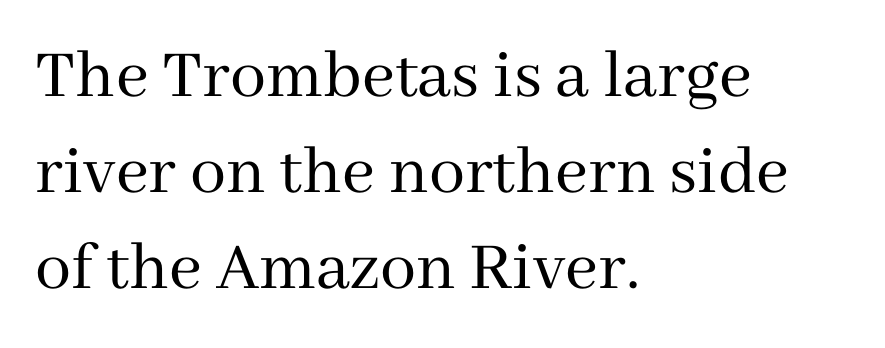
Q: Is the text bold? A: No.
Q: Is the text italic (slanted)? A: No, it is upright.
Q: Is the typeface a serif or a sans-serif typeface? A: Serif.
Q: Is the text underlined? A: No.
Q: How is the paragraph aligned? A: Left-aligned.
Q: Is the spacing between letters normal or unusually wide? A: Normal.
Q: Is the spacing between lines tight, normal or loose? A: Normal.
Q: Width (condensed, normal, or wide)? A: Normal.
Q: Stroke contrast? A: Medium.
Q: x-height? A: Medium.
Q: Monospaced? A: No.
